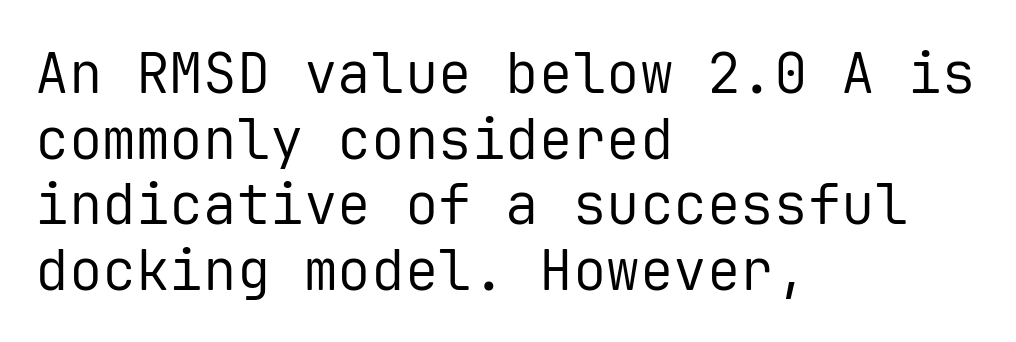
The image shows 56 px regular-weight sans-serif type, upright, monospaced; set left-aligned, line spacing 1.17x, normal letter spacing, not underlined; low stroke contrast and a medium x-height.
